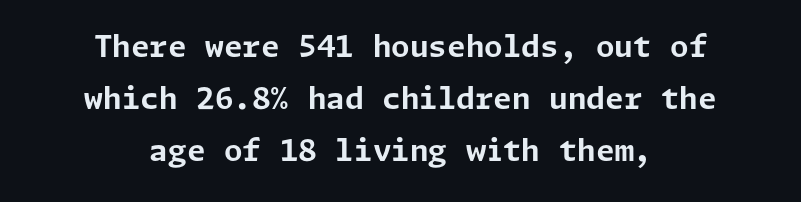
Neither beginnings nor endings align; midpoints do. The specimen reads as upright at a glance. Regarding serifs, this sample does without them. Heavy, bold letterforms. The tracking reads as untouched default to a designer's eye. No word sits above an underline.
